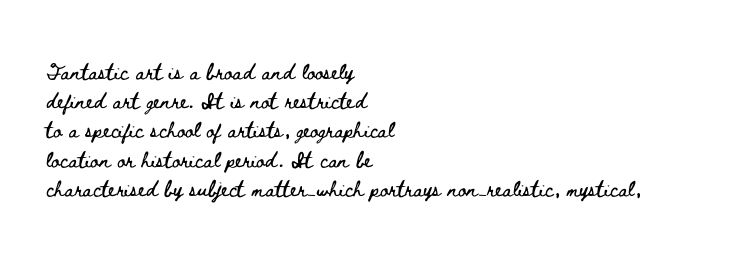
Q: Is the text italic (slanted)? A: Yes.
Q: Is the text underlined? A: No.
Q: How is the paragraph aligned? A: Left-aligned.
Q: Is the spacing between letters normal or unusually wide? A: Normal.
Q: Is the spacing between lines tight, normal or loose? A: Normal.
